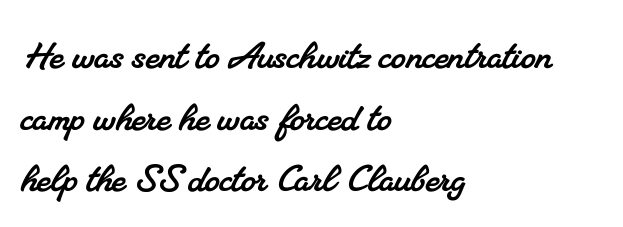
The image shows 47 px serif type; set left-aligned, normal line spacing (1.31x), normal letter spacing, not underlined; medium stroke contrast and a small x-height.
